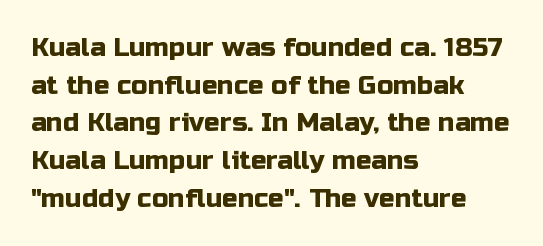
Which margin do the lines hug? The left one — the right edge is uneven. This sample uses plain, unmodified letter spacing. Glance below the letters and you will spot only blank space. Baseline-to-baseline distance is the conventional proportion of letter height.
